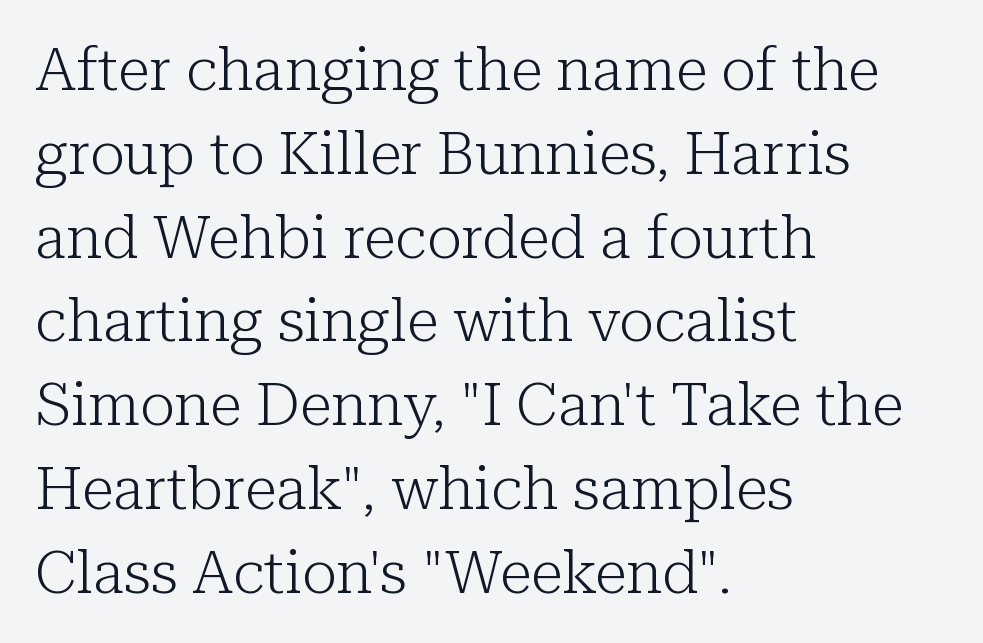
Q: Is the text bold? A: No.
Q: Is the text italic (slanted)? A: No, it is upright.
Q: Is the typeface a serif or a sans-serif typeface? A: Serif.
Q: Is the text underlined? A: No.
Q: How is the paragraph aligned? A: Left-aligned.
Q: Is the spacing between letters normal or unusually wide? A: Normal.
Q: Is the spacing between lines tight, normal or loose? A: Normal.
Q: Width (condensed, normal, or wide)? A: Normal.
Q: Stroke contrast? A: Low.
Q: x-height? A: Medium.
Q: Monospaced? A: No.
